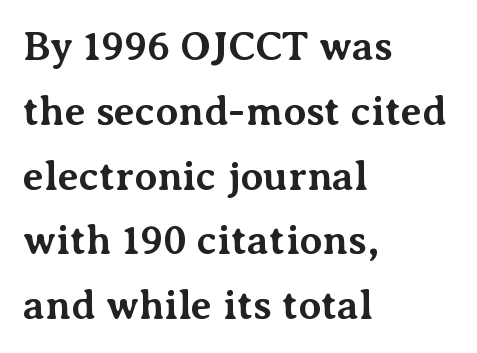
Each new line begins a customary step beneath the previous one. Letter spacing: default. Is the type bold? Yes — the strokes are clearly thick and heavy. Tall strokes in this sample are plumb rather than angled. Character widths vary here, with narrow letters taking less room than wide ones.
